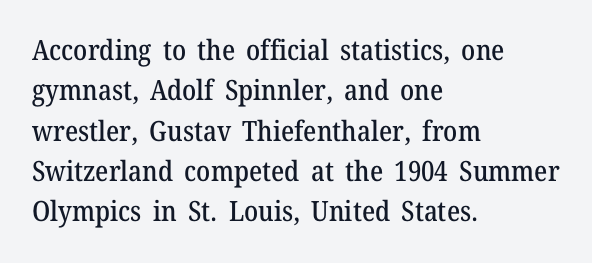
This block has exactly the height ordinary leading produces. The letters advance in unequal steps, a hallmark of proportional type. Plain, unruled lines of type. Serif or sans? Serif — the stroke terminals have little feet. Each word holds together tightly as a unit, with standard inter-letter gaps.
